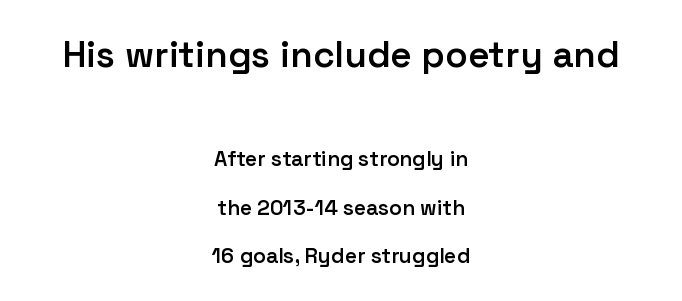
These lines are centered, leaving both edges ragged. Visually, the top section dominates because its glyphs are scaled up. Underlining? Definitely not there. Is the letter spacing exaggerated? No — it looks like the ordinary default.
